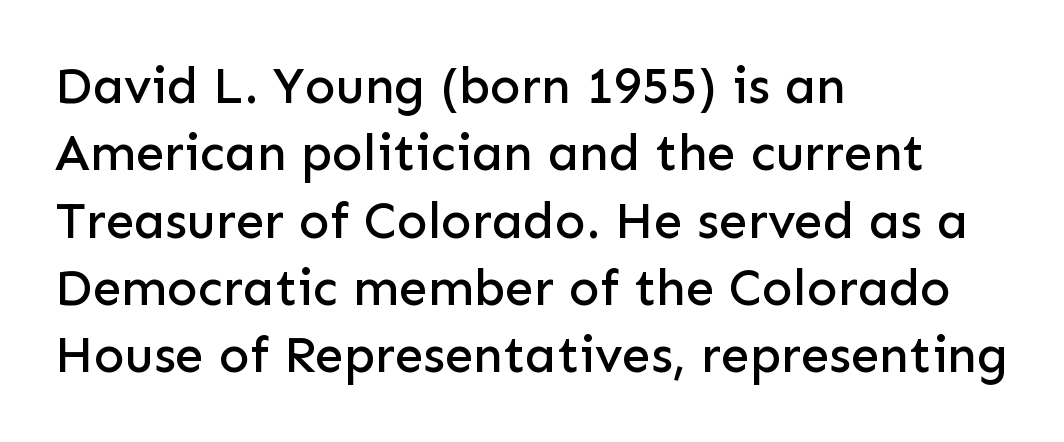
{"serif": "no", "italic": "no", "width": "normal", "stroke_contrast": "low", "x_height": "medium", "monospaced": "no", "underline": "no", "align": "left", "line_spacing": "normal", "line_spacing_ratio": 1.32, "letter_spacing": "normal", "letter_spacing_em": 0.0, "glyph_px": 51}
